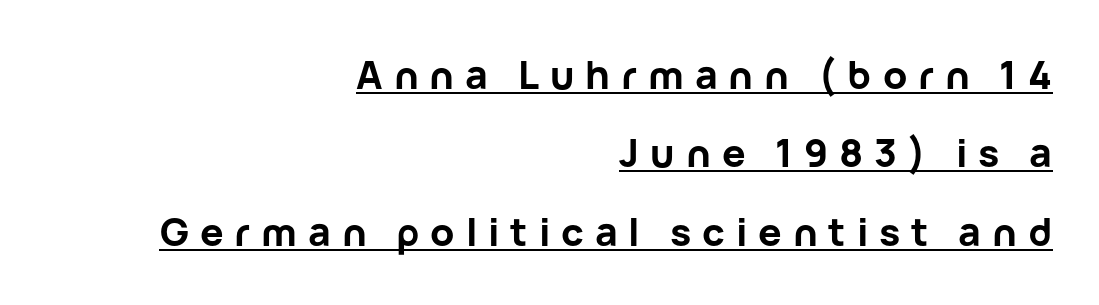
Q: Is the text bold? A: Yes.
Q: Is the text italic (slanted)? A: No, it is upright.
Q: Is the typeface a serif or a sans-serif typeface? A: Sans-serif.
Q: Is the text underlined? A: Yes.
Q: How is the paragraph aligned? A: Right-aligned.
Q: Is the spacing between letters normal or unusually wide? A: Unusually wide.
Q: Is the spacing between lines tight, normal or loose? A: Loose.
Q: Width (condensed, normal, or wide)? A: Normal.
Q: Stroke contrast? A: Low.
Q: x-height? A: Medium.
Q: Monospaced? A: No.
